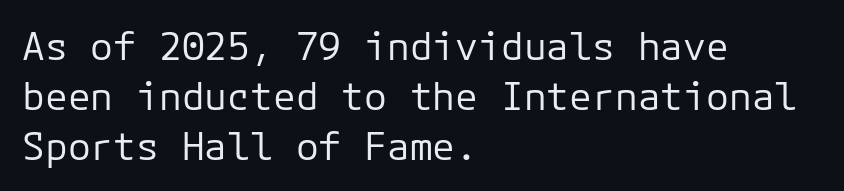
{"serif": "no", "italic": "no", "bold": "no", "weight": "regular", "width": "normal", "stroke_contrast": "low", "x_height": "medium", "monospaced": "yes", "underline": "no", "align": "left", "line_spacing": "normal", "line_spacing_ratio": 1.31, "letter_spacing": "normal", "letter_spacing_em": 0.0, "glyph_px": 38}
